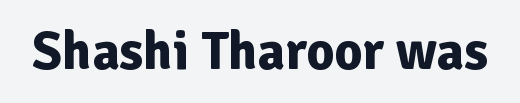
Stroke terminals: plain, sans-serif. Designer's note — italics off, roman on. Each letter keeps its own natural width here, so spacing adapts to shape. No word sits above an underline.
